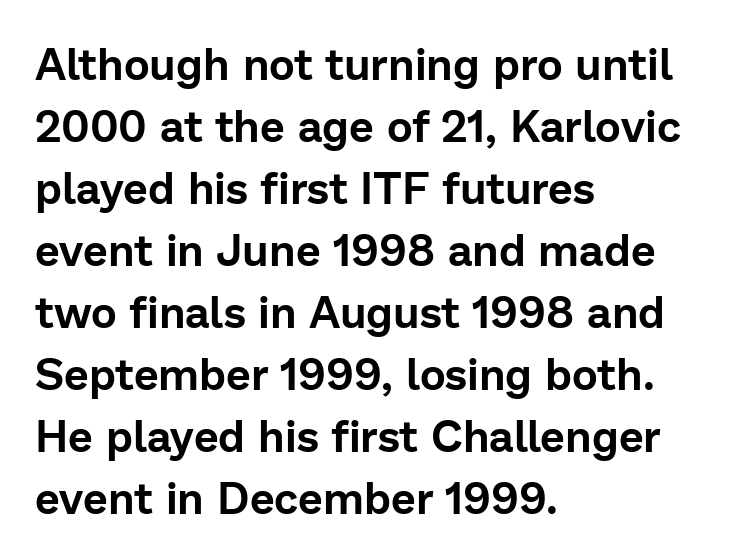
Students, note that the glyphs here touch the page at normal intervals. This is roman type, the default non-slanted kind. The designer left line spacing at the default. Each letter keeps its own natural width here, so spacing adapts to shape. The characters display no serif detailing; their extremities are plain.
